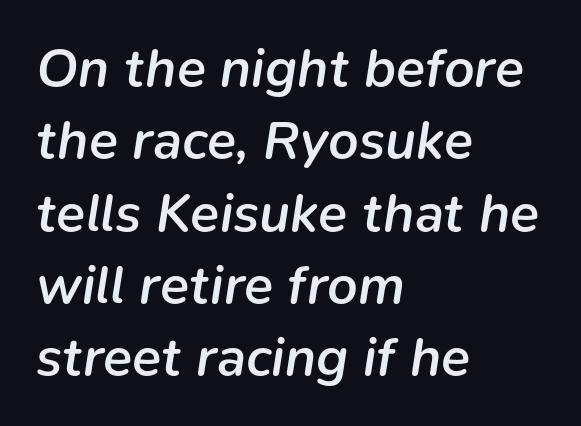
The type is set solid horizontally, with unmodified tracking. Is this a fixed-width face? No — the glyphs have proportional, varying widths. Italic: yes, the glyphs are oblique. If you drew a ruler down the left edge, every line would touch it. Regular leading. Underlining? Definitely not there.
